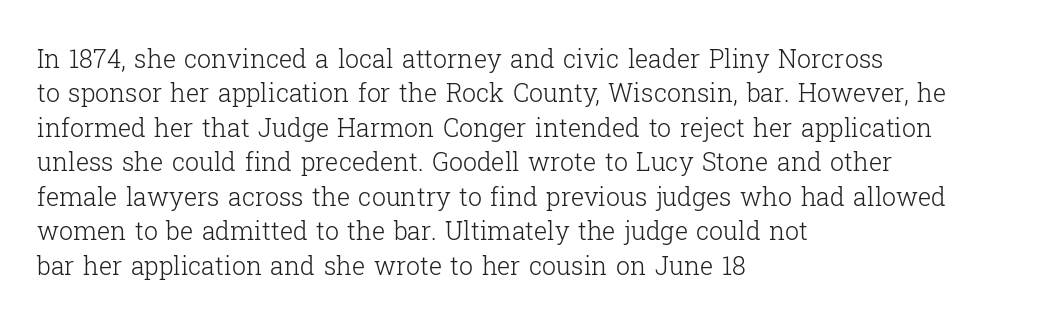
Q: Is the text bold? A: No.
Q: Is the text italic (slanted)? A: No, it is upright.
Q: Is the text underlined? A: No.
Q: How is the paragraph aligned? A: Left-aligned.
Q: Is the spacing between letters normal or unusually wide? A: Normal.
Q: Is the spacing between lines tight, normal or loose? A: Normal.
